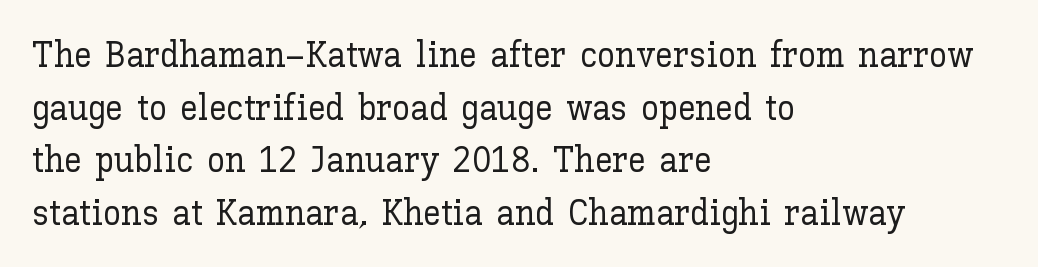
Q: Is the text italic (slanted)? A: No, it is upright.
Q: Is the text underlined? A: No.
Q: How is the paragraph aligned? A: Left-aligned.
Q: Is the spacing between letters normal or unusually wide? A: Normal.
Q: Is the spacing between lines tight, normal or loose? A: Normal.
Q: Width (condensed, normal, or wide)? A: Normal.
Q: Stroke contrast? A: Low.
Q: x-height? A: Medium.
Q: Monospaced? A: No.
